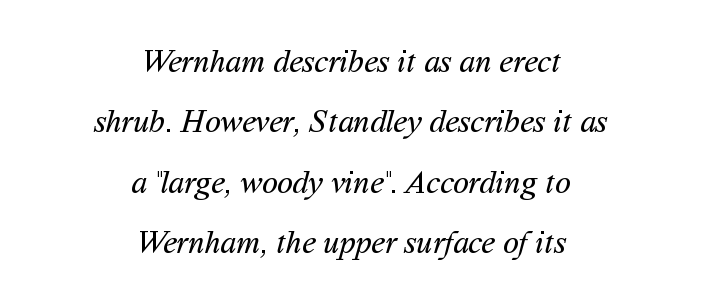
Q: Is the text bold? A: No.
Q: Is the typeface a serif or a sans-serif typeface? A: Sans-serif.
Q: Is the text underlined? A: No.
Q: How is the paragraph aligned? A: Centered.
Q: Is the spacing between letters normal or unusually wide? A: Normal.
Q: Width (condensed, normal, or wide)? A: Normal.
Q: Stroke contrast? A: Medium.
Q: x-height? A: Medium.
Q: Monospaced? A: No.
